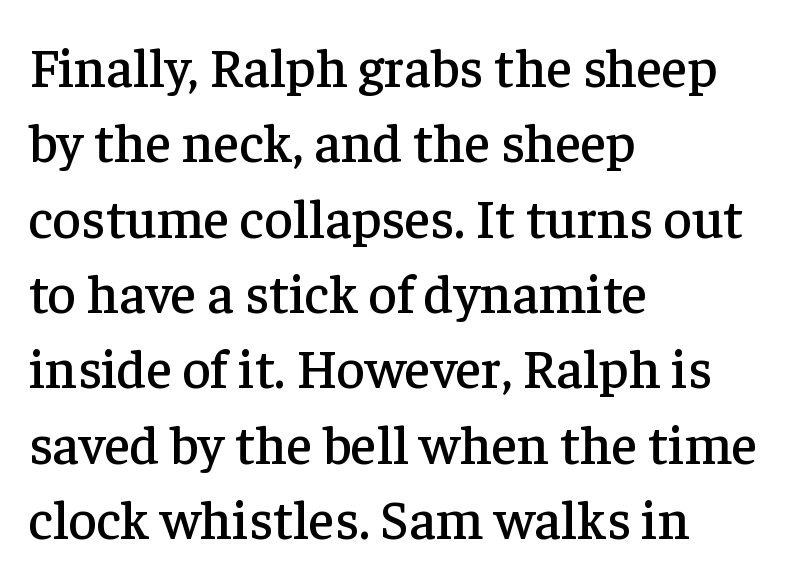
Q: Is the text italic (slanted)? A: No, it is upright.
Q: Is the typeface a serif or a sans-serif typeface? A: Serif.
Q: Is the text underlined? A: No.
Q: How is the paragraph aligned? A: Left-aligned.
Q: Is the spacing between letters normal or unusually wide? A: Normal.
Q: Is the spacing between lines tight, normal or loose? A: Normal.
Q: Width (condensed, normal, or wide)? A: Normal.
Q: Stroke contrast? A: Low.
Q: x-height? A: Medium.
Q: Monospaced? A: No.
